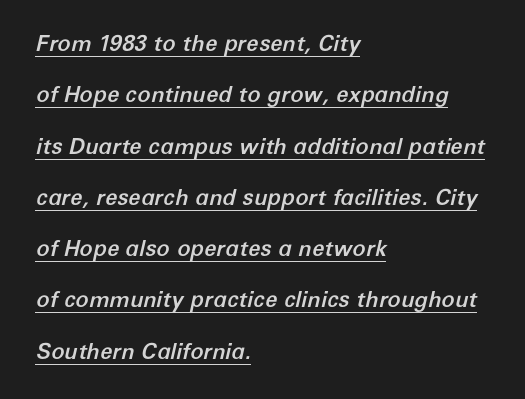
The image shows 22 px text type, italic (leaning right); set left-aligned, loose line spacing (2.33x), normal letter spacing, underlined.
